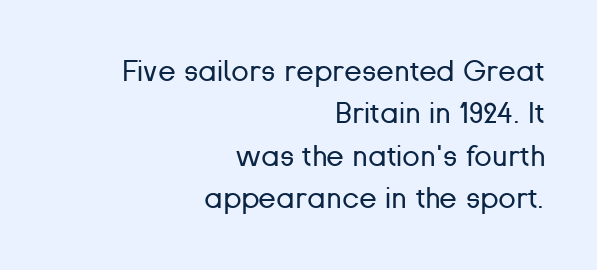
{"serif": "no", "italic": "no", "bold": "no", "weight": "regular", "width": "normal", "stroke_contrast": "low", "x_height": "medium", "monospaced": "no", "underline": "no", "align": "right", "line_spacing": "normal", "line_spacing_ratio": 1.46, "letter_spacing": "normal", "letter_spacing_em": 0.0, "glyph_px": 29}
